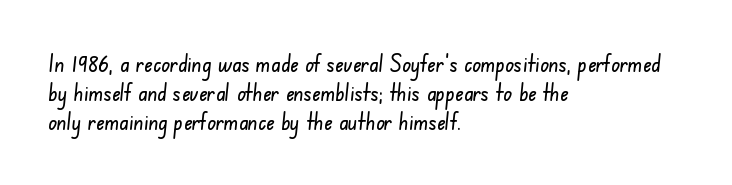
Q: Is the text underlined? A: No.
Q: How is the paragraph aligned? A: Left-aligned.
Q: Is the spacing between letters normal or unusually wide? A: Normal.
Q: Is the spacing between lines tight, normal or loose? A: Normal.
